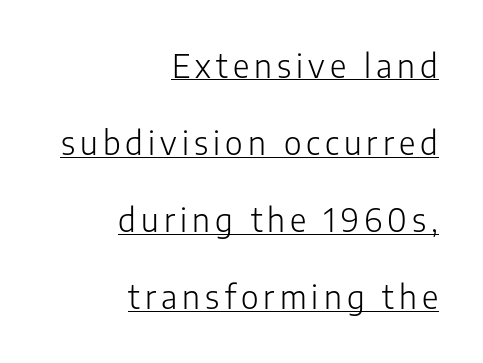
{"serif": "no", "italic": "no", "bold": "no", "weight": "light", "width": "normal", "stroke_contrast": "low", "x_height": "medium", "monospaced": "no", "underline": "yes", "align": "right", "line_spacing": "loose", "line_spacing_ratio": 2.41, "glyph_px": 32}
